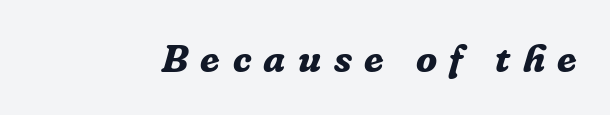
The image shows 39 px bold serif type, italic (leaning right); set unusually wide letter spacing (+0.32 em), not underlined; low stroke contrast and a medium x-height.
